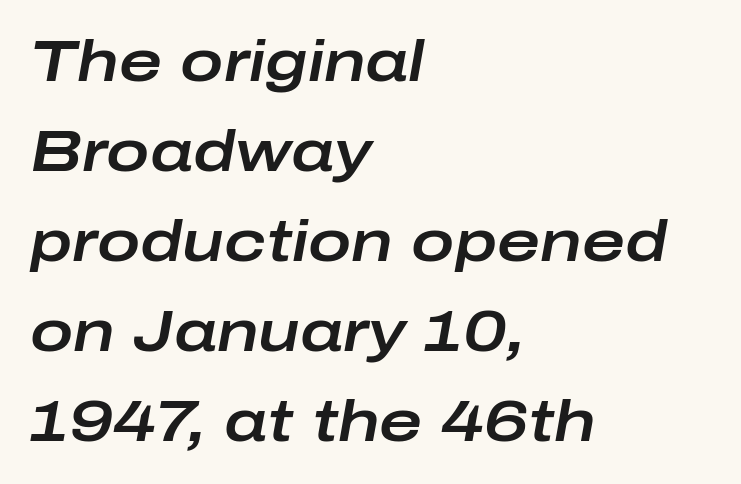
Q: Is the text italic (slanted)? A: Yes, it leans right by about 10 degrees.
Q: Is the text underlined? A: No.
Q: How is the paragraph aligned? A: Left-aligned.
Q: Is the spacing between letters normal or unusually wide? A: Normal.
Q: Is the spacing between lines tight, normal or loose? A: Normal.
Q: Width (condensed, normal, or wide)? A: Wide.
Q: Stroke contrast? A: Low.
Q: x-height? A: Medium.
Q: Monospaced? A: No.
